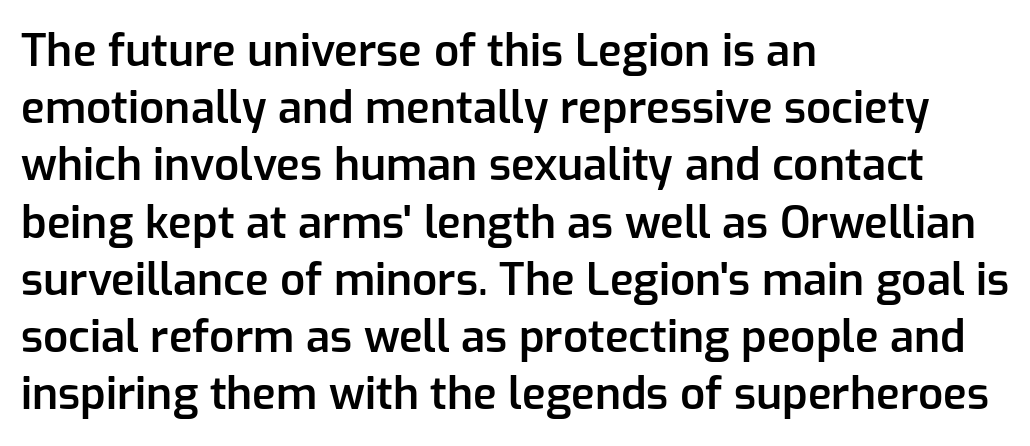
{"serif": "no", "italic": "no", "bold": "semi", "weight": "semibold", "width": "normal", "stroke_contrast": "low", "x_height": "medium", "monospaced": "no", "underline": "no", "align": "left", "line_spacing": "normal", "line_spacing_ratio": 1.3, "letter_spacing": "normal", "letter_spacing_em": 0.0, "glyph_px": 44}
